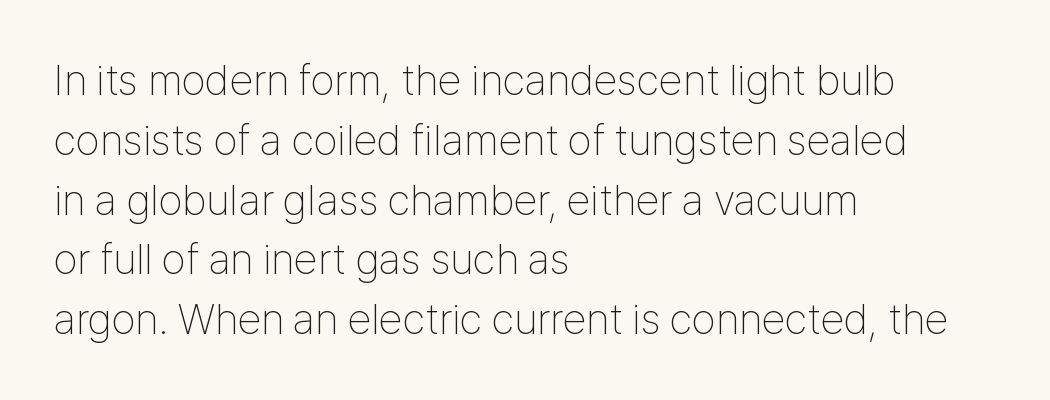
Notice how the passage keeps a crisp vertical edge on the left only. Is the letter spacing exaggerated? No — it looks like the ordinary default. The designer went with a sans here, leaving each stem footless. Vertical spacing — default. Anything drawn beneath the words? Only blank space.
